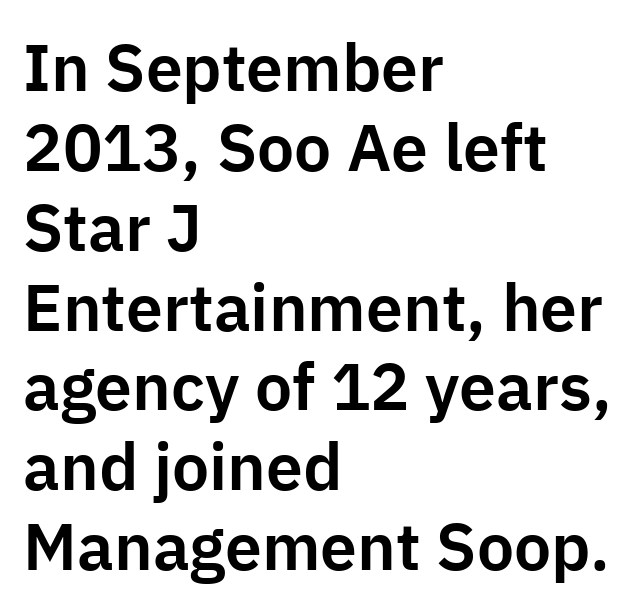
Q: Is the text italic (slanted)? A: No, it is upright.
Q: Is the typeface a serif or a sans-serif typeface? A: Sans-serif.
Q: Is the text underlined? A: No.
Q: How is the paragraph aligned? A: Left-aligned.
Q: Is the spacing between letters normal or unusually wide? A: Normal.
Q: Width (condensed, normal, or wide)? A: Normal.
Q: Stroke contrast? A: Low.
Q: x-height? A: Medium.
Q: Monospaced? A: No.
